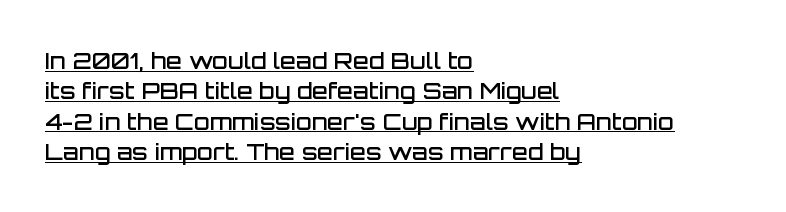
Q: Is the text bold? A: Semi-bold.
Q: Is the text italic (slanted)? A: No, it is upright.
Q: Is the text underlined? A: Yes.
Q: How is the paragraph aligned? A: Left-aligned.
Q: Is the spacing between letters normal or unusually wide? A: Normal.
Q: Is the spacing between lines tight, normal or loose? A: Normal.
